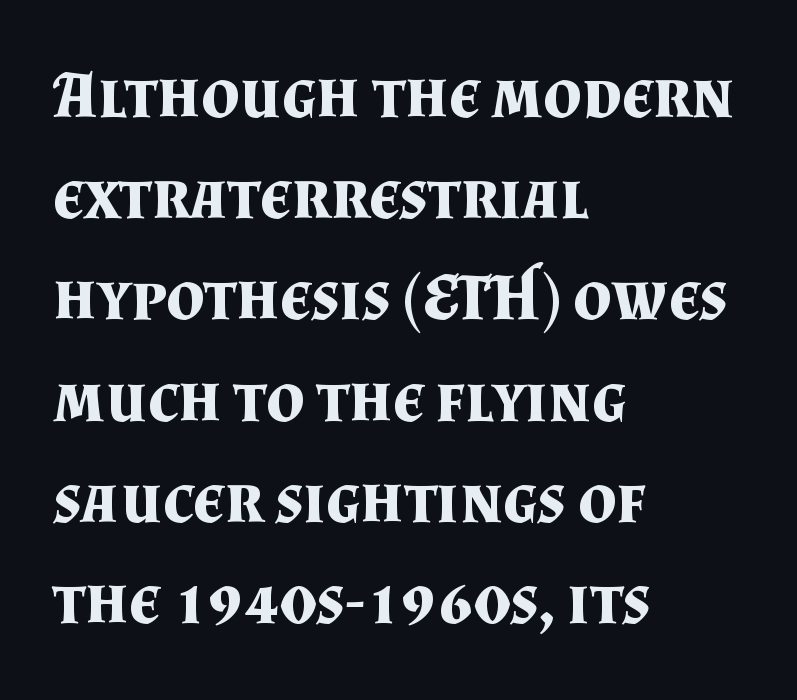
The image shows 67 px bold serif type, upright; set left-aligned, normal line spacing (1.51x), normal letter spacing, not underlined; medium stroke contrast and a small x-height.
